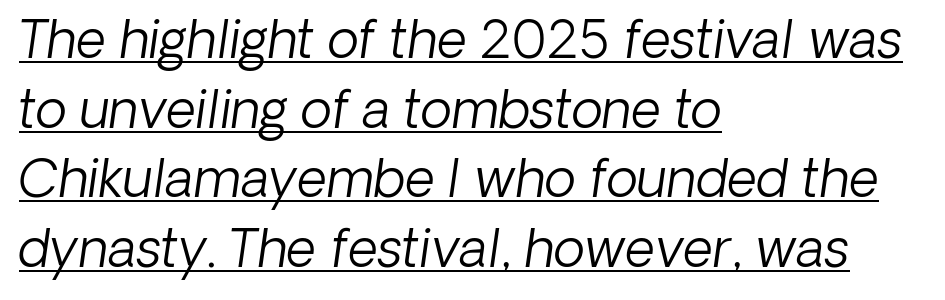
Q: Is the text bold? A: No.
Q: Is the text italic (slanted)? A: Yes, it leans right by about 8 degrees.
Q: Is the text underlined? A: Yes.
Q: How is the paragraph aligned? A: Left-aligned.
Q: Is the spacing between letters normal or unusually wide? A: Normal.
Q: Is the spacing between lines tight, normal or loose? A: Normal.
Q: Width (condensed, normal, or wide)? A: Normal.
Q: Stroke contrast? A: Low.
Q: x-height? A: Medium.
Q: Monospaced? A: No.
